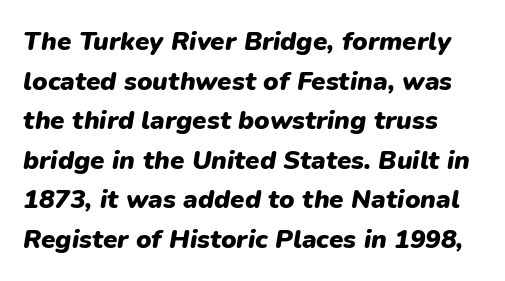
The image shows 26 px bold type, italic (leaning right); set normal line spacing (1.52x), normal letter spacing, not underlined.
